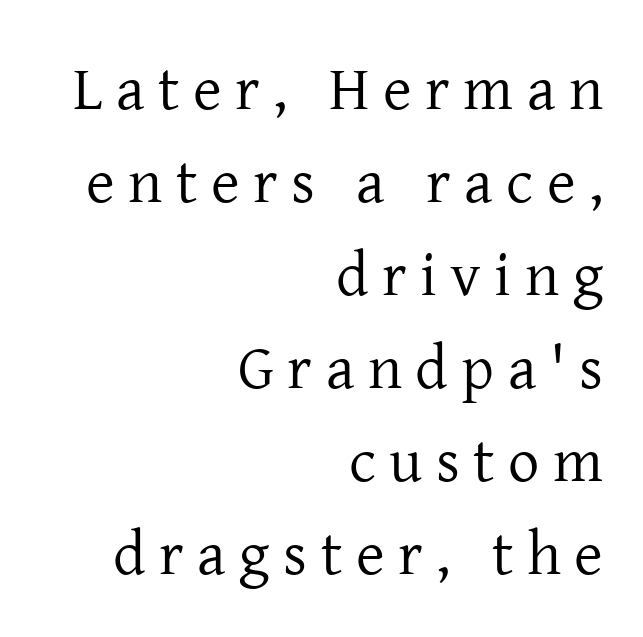
Q: Is the text bold? A: No.
Q: Is the text italic (slanted)? A: No, it is upright.
Q: Is the typeface a serif or a sans-serif typeface? A: Serif.
Q: Is the text underlined? A: No.
Q: How is the paragraph aligned? A: Right-aligned.
Q: Is the spacing between letters normal or unusually wide? A: Unusually wide.
Q: Is the spacing between lines tight, normal or loose? A: Normal.
Q: Width (condensed, normal, or wide)? A: Normal.
Q: Stroke contrast? A: Low.
Q: x-height? A: Medium.
Q: Monospaced? A: No.
